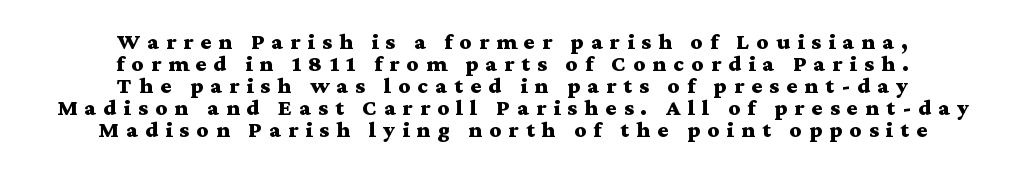
The image shows 23 px bold type, upright; set centered, tight line spacing (0.96x), unusually wide letter spacing (+0.31 em), not underlined.
